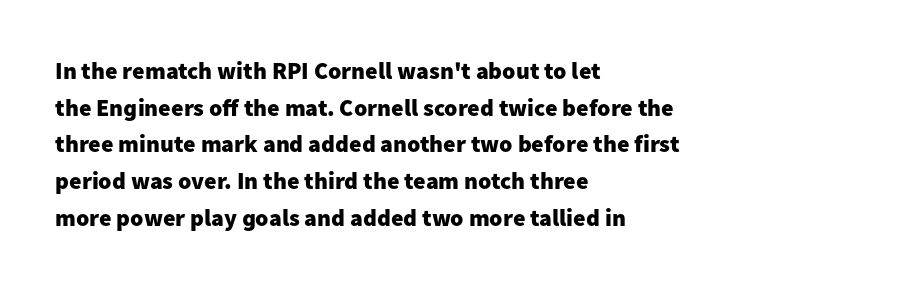
The image shows 24 px bold type, upright; set left-aligned, normal line spacing (1.53x), normal letter spacing, not underlined.
